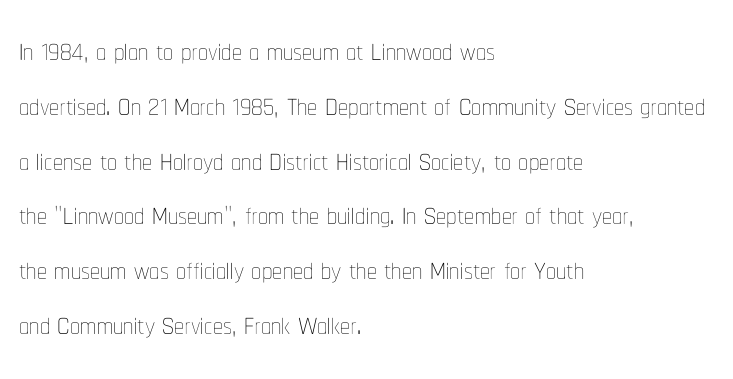
The rendering anchors every line to the left-hand side. Successive baselines arrive at the customary interval. Plain, unruled lines of type. Looks like regular typesetting: each glyph gets only the width it needs.
